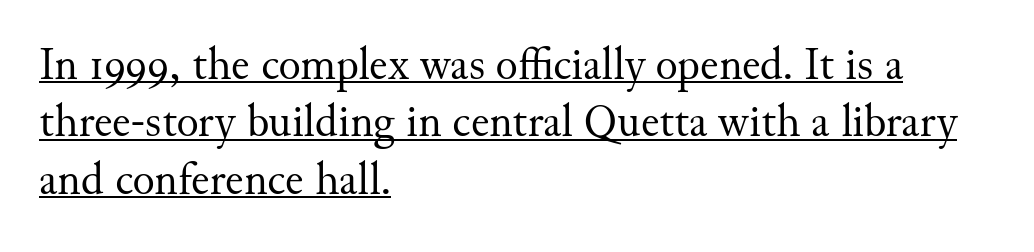
{"serif": "yes", "italic": "no", "bold": "no", "weight": "regular", "width": "normal", "stroke_contrast": "medium", "x_height": "small", "monospaced": "no", "underline": "yes", "align": "left", "line_spacing": "normal", "line_spacing_ratio": 1.25, "letter_spacing": "normal", "letter_spacing_em": 0.0, "glyph_px": 46}
